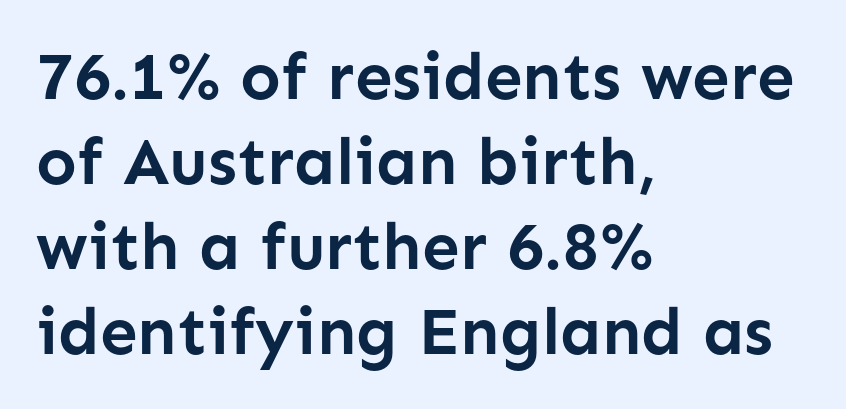
The image shows 67 px semibold sans-serif type, upright; set left-aligned, normal line spacing (1.27x), normal letter spacing, not underlined; low stroke contrast and a medium x-height.
